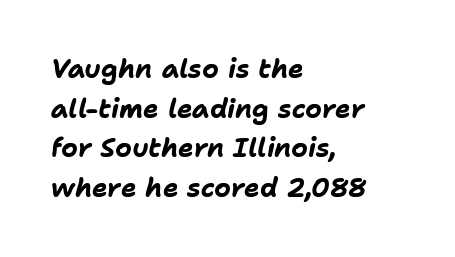
{"italic": "yes", "lean": "right", "slant_degrees": 11, "bold": "yes", "underline": "no", "align": "left", "line_spacing": "normal", "line_spacing_ratio": 1.52, "letter_spacing": "normal", "letter_spacing_em": 0.0, "glyph_px": 26}
